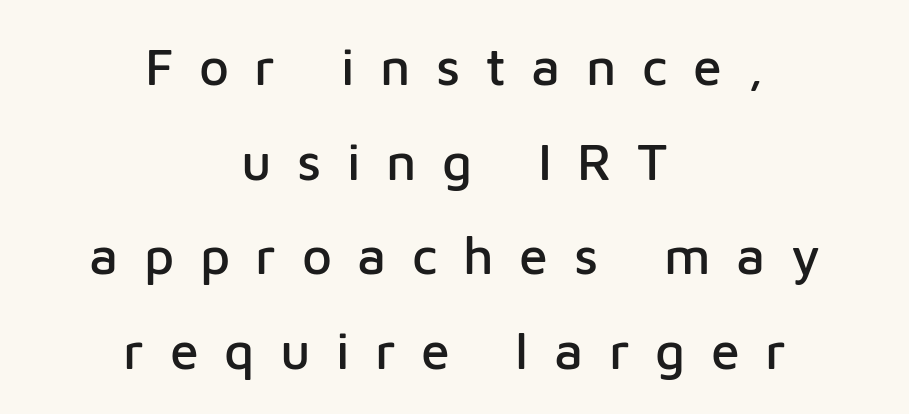
Q: Is the text italic (slanted)? A: No, it is upright.
Q: Is the typeface a serif or a sans-serif typeface? A: Sans-serif.
Q: Is the text underlined? A: No.
Q: How is the paragraph aligned? A: Centered.
Q: Is the spacing between letters normal or unusually wide? A: Unusually wide.
Q: Width (condensed, normal, or wide)? A: Normal.
Q: Stroke contrast? A: Low.
Q: x-height? A: Medium.
Q: Monospaced? A: No.
